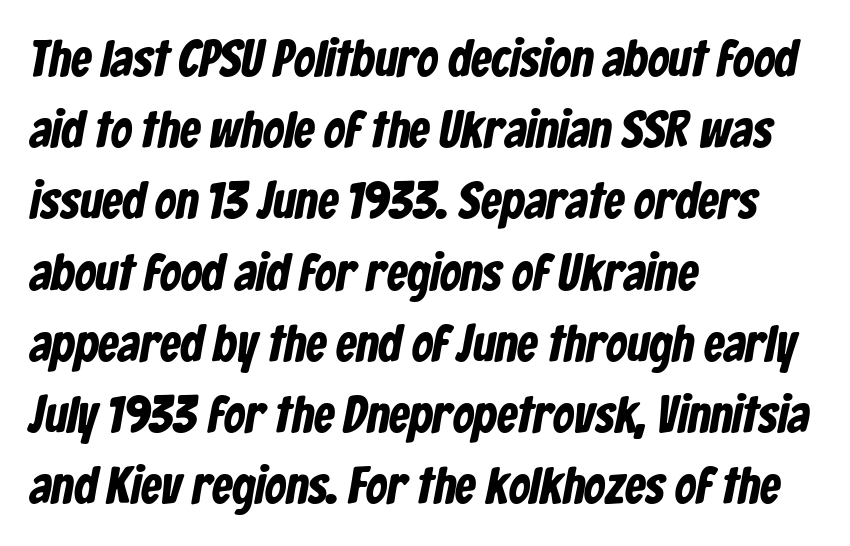
Q: Is the typeface a serif or a sans-serif typeface? A: Sans-serif.
Q: Is the text underlined? A: No.
Q: How is the paragraph aligned? A: Left-aligned.
Q: Is the spacing between letters normal or unusually wide? A: Normal.
Q: Is the spacing between lines tight, normal or loose? A: Normal.
Q: Width (condensed, normal, or wide)? A: Condensed.
Q: Stroke contrast? A: Low.
Q: x-height? A: Medium.
Q: Monospaced? A: No.
